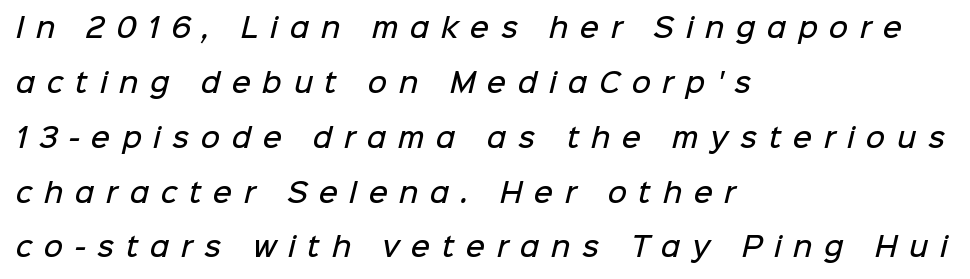
Quick note: interline space is abundant. Typeset ragged right — the left edge is the straight one. Every letter is mildly thick-stroked: semibold rather than bold. Is the letter spacing exaggerated? Yes — the characters are pushed far apart.
